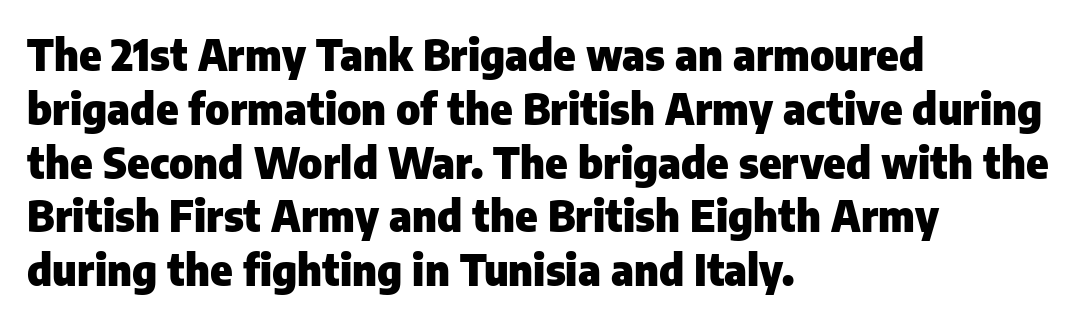
The image shows 42 px heavy sans-serif type, upright; set left-aligned, normal line spacing (1.28x), normal letter spacing, not underlined; low stroke contrast and a medium x-height.
